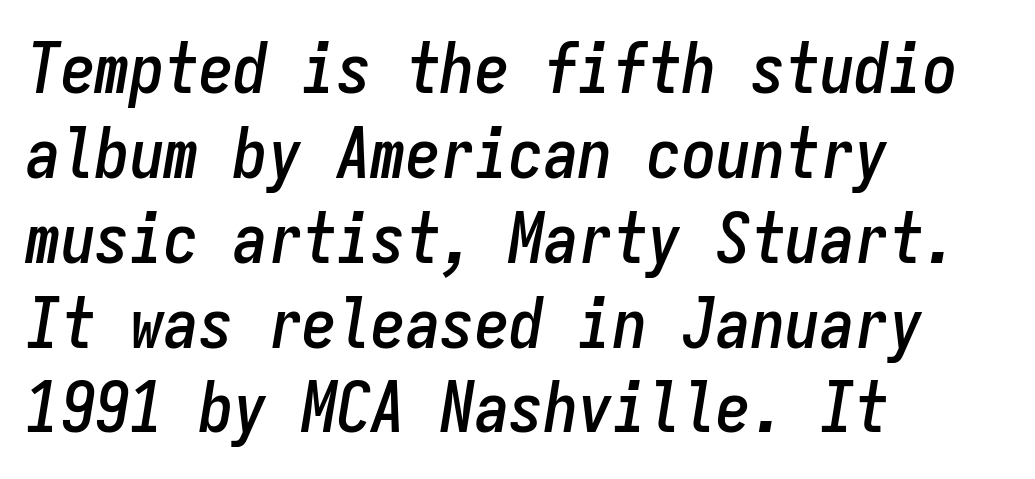
Q: Is the text italic (slanted)? A: Yes, it leans right by about 9 degrees.
Q: Is the text underlined? A: No.
Q: How is the paragraph aligned? A: Left-aligned.
Q: Is the spacing between letters normal or unusually wide? A: Normal.
Q: Width (condensed, normal, or wide)? A: Condensed.
Q: Stroke contrast? A: Low.
Q: x-height? A: Medium.
Q: Monospaced? A: Yes.
